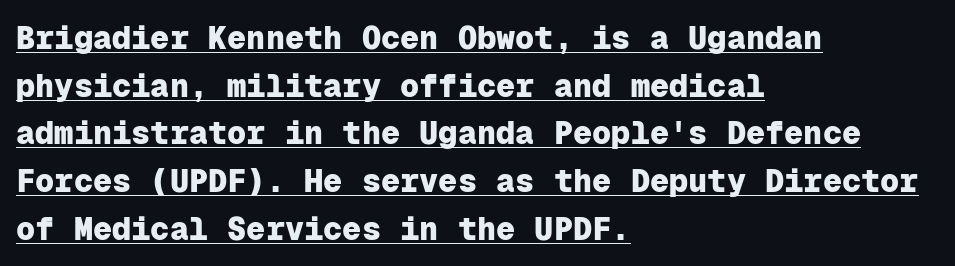
The image shows 32 px heavy sans-serif type, upright, monospaced; set left-aligned, normal line spacing (1.49x), normal letter spacing, underlined; low stroke contrast and a medium x-height.
